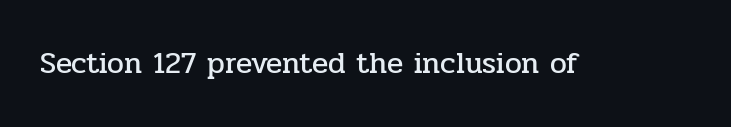
Rendered with straight, roman letterforms. Bare-footed words on every line. Note the varied advance widths — an 'i' is clearly narrower than an 'm'. The face used here is rendered with its standard letterfit.
